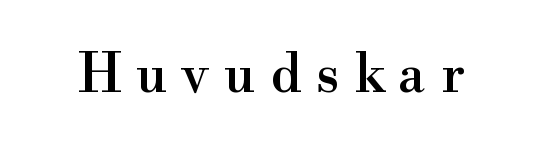
Proportional: the letters do not fall into vertical columns. In terms of letterform style, serifs are clearly present. Underline: absent. The font's upright variant was chosen for this text. Between one letter and the next there's a generous, obvious gap.
